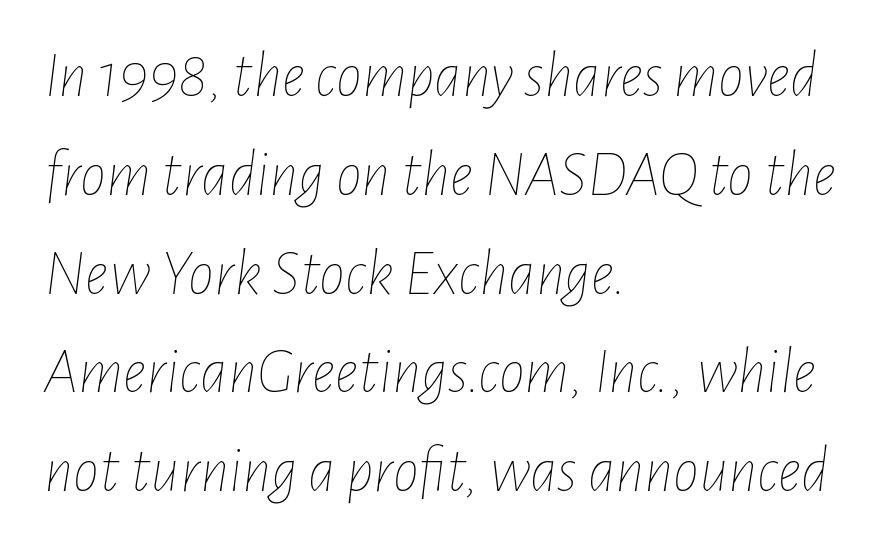
{"italic": "yes", "lean": "right", "slant_degrees": 7, "bold": "no", "weight": "thin", "width": "condensed", "stroke_contrast": "low", "x_height": "medium", "monospaced": "no", "underline": "no", "align": "left", "line_spacing": "normal", "line_spacing_ratio": 1.52, "letter_spacing": "normal", "letter_spacing_em": 0.0, "glyph_px": 65}
